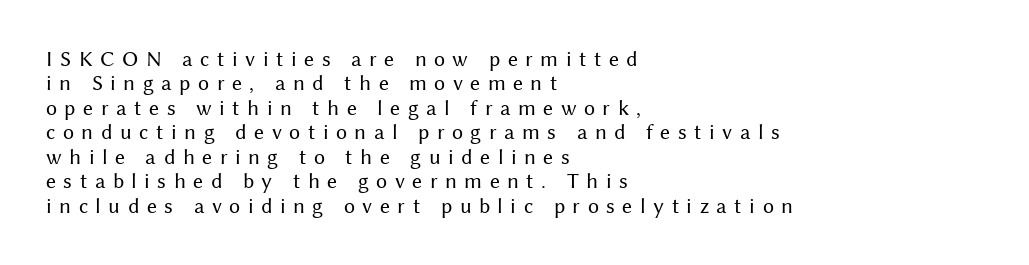
The image shows 22 px text type, upright; set left-aligned, tight line spacing (1.11x), unusually wide letter spacing (+0.34 em), not underlined.
